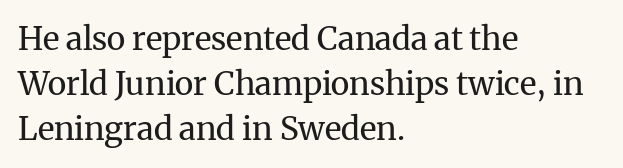
Q: Is the text bold? A: No.
Q: Is the text italic (slanted)? A: No, it is upright.
Q: Is the typeface a serif or a sans-serif typeface? A: Serif.
Q: Is the text underlined? A: No.
Q: How is the paragraph aligned? A: Left-aligned.
Q: Is the spacing between letters normal or unusually wide? A: Normal.
Q: Is the spacing between lines tight, normal or loose? A: Normal.
Q: Width (condensed, normal, or wide)? A: Normal.
Q: Stroke contrast? A: Medium.
Q: x-height? A: Medium.
Q: Monospaced? A: No.
